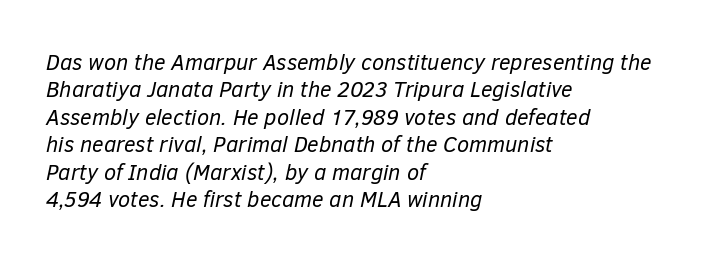
Q: Is the text bold? A: No.
Q: Is the text italic (slanted)? A: Yes, it leans right by about 12 degrees.
Q: Is the text underlined? A: No.
Q: How is the paragraph aligned? A: Left-aligned.
Q: Is the spacing between letters normal or unusually wide? A: Normal.
Q: Is the spacing between lines tight, normal or loose? A: Normal.
